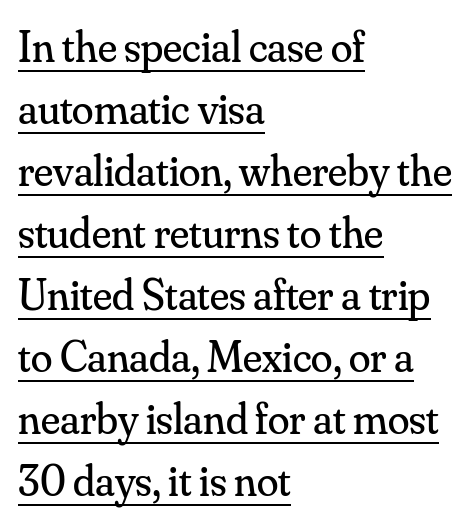
The passage shown is typed in a proportional face where columns would drift. Alignment: flush left. Nothing heavy about these letters — not bold at all. Quick note: underline on.
